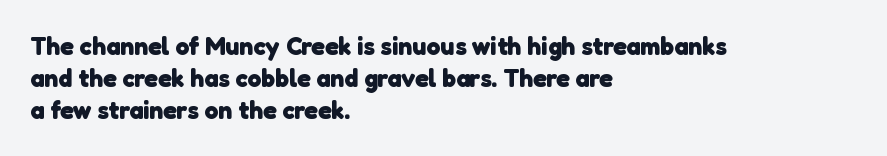
The image shows 25 px bold type; set left-aligned, normal line spacing (1.29x), normal letter spacing, not underlined.
